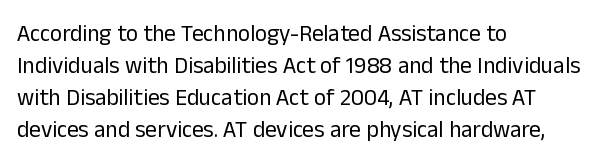
Q: Is the text bold? A: No.
Q: Is the text italic (slanted)? A: No, it is upright.
Q: Is the text underlined? A: No.
Q: How is the paragraph aligned? A: Left-aligned.
Q: Is the spacing between letters normal or unusually wide? A: Normal.
Q: Is the spacing between lines tight, normal or loose? A: Normal.
